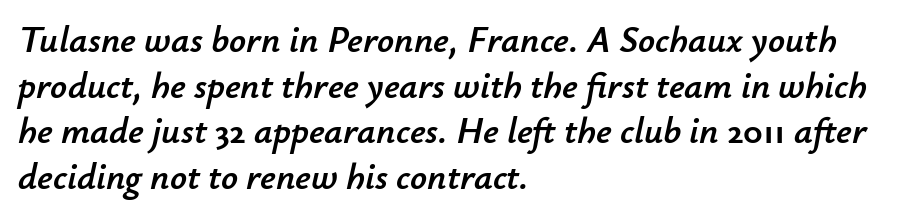
The passage shown is typed in a proportional face where columns would drift. Visually the block forms a straight wall on the left and a jagged coastline on the right. Just letters on the line, the space beneath them empty. The whole block is typeset with a tilt. Glyph-to-glyph distance matches everyday printed text.
